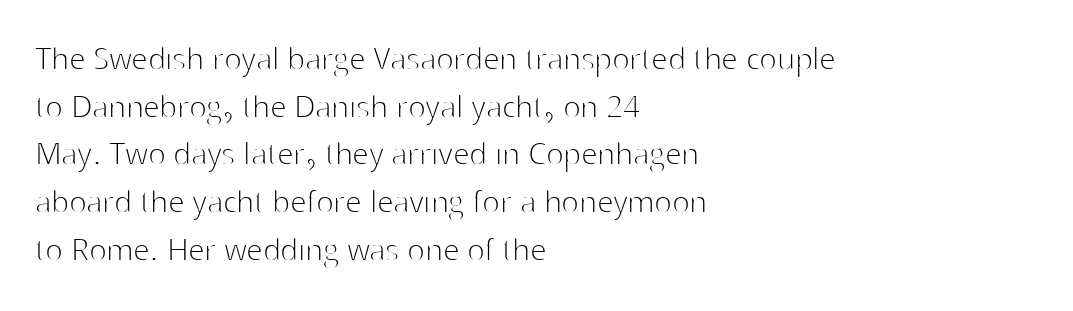
{"serif": "no", "italic": "no", "bold": "no", "weight": "thin", "width": "normal", "stroke_contrast": "high", "x_height": "medium", "monospaced": "no", "underline": "no", "align": "left", "line_spacing": "normal", "line_spacing_ratio": 1.29, "letter_spacing": "normal", "letter_spacing_em": 0.0, "glyph_px": 37}
